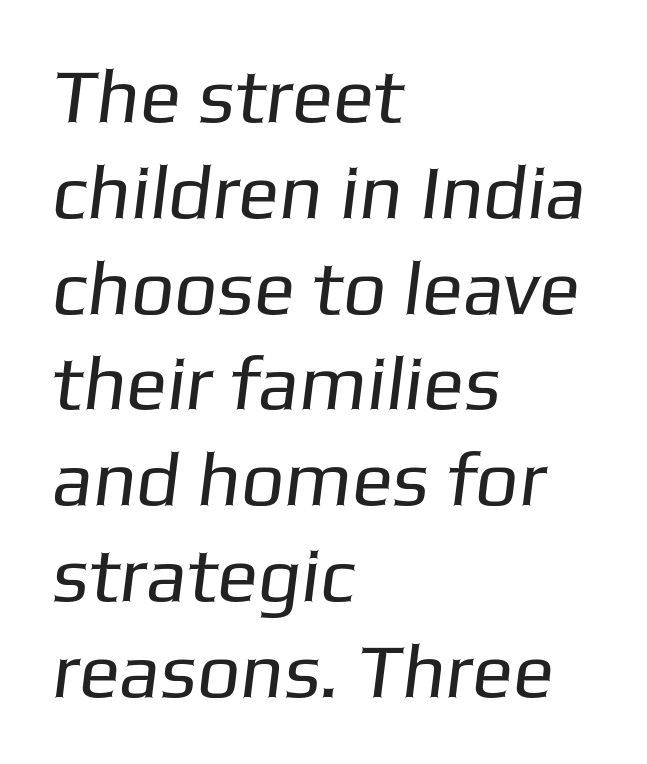
The image shows 76 px regular-weight sans-serif type; set left-aligned, normal line spacing (1.26x), normal letter spacing, not underlined; low stroke contrast and a medium x-height.
